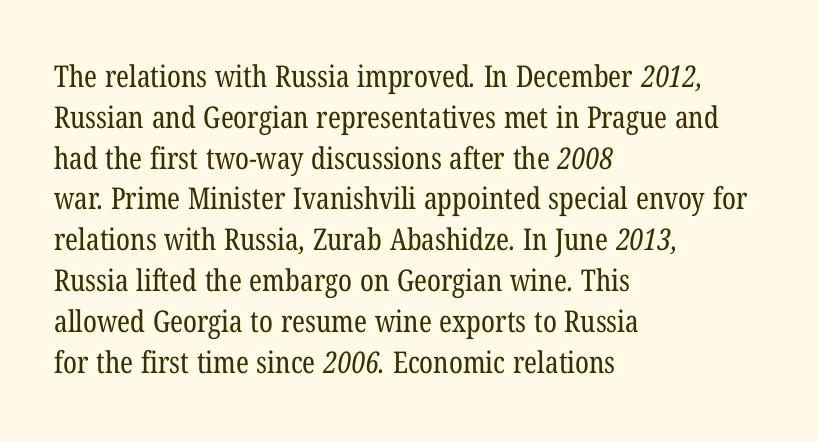
{"serif": "yes", "bold": "no", "weight": "regular", "width": "condensed", "stroke_contrast": "low", "x_height": "medium", "monospaced": "no", "underline": "no", "align": "left", "line_spacing": "normal", "line_spacing_ratio": 1.36, "letter_spacing": "normal", "letter_spacing_em": 0.0, "glyph_px": 30}
